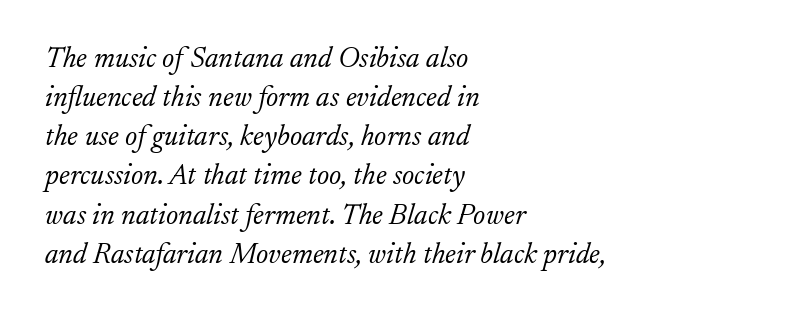
The image shows 29 px light serif type, italic (leaning right); set left-aligned, normal line spacing (1.35x), normal letter spacing, not underlined; low stroke contrast and a small x-height.
